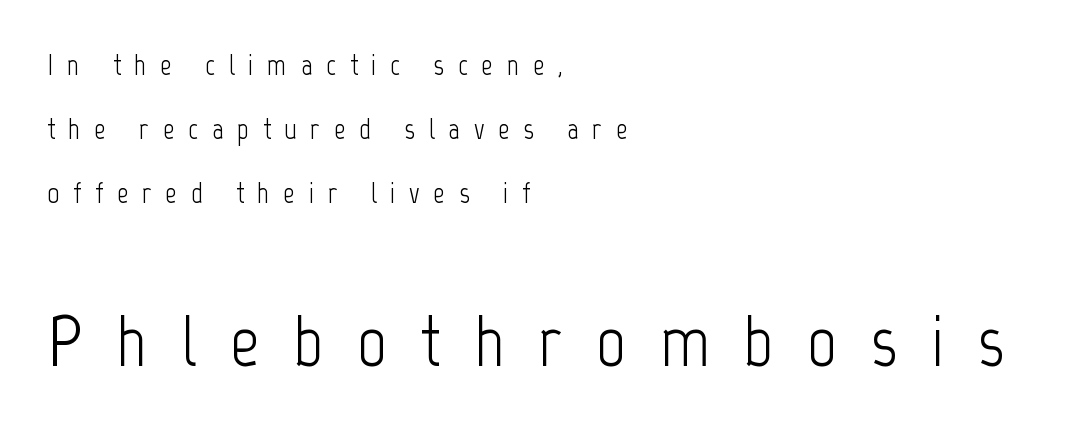
The image shows 72 px light, condensed sans-serif type, upright; set left-aligned, loose line spacing (2.21x), unusually wide letter spacing (+0.47 em), not underlined; the second (bottom) block is 2.48x larger; low stroke contrast and a medium x-height.
